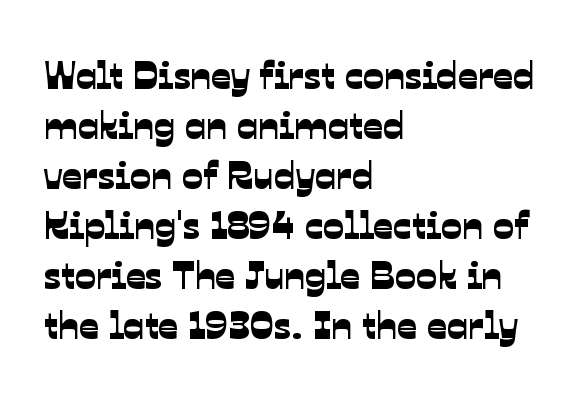
Do the characters align in a grid? No, the font is proportional. How are the letters spaced? Ordinarily, with no added tracking. If you drew a ruler down the left edge, every line would touch it. Anything drawn beneath the words? Only blank space. A typesetter would call this leading conventional body-copy spacing. Letterform terminals end flat and unadorned throughout the passage.
